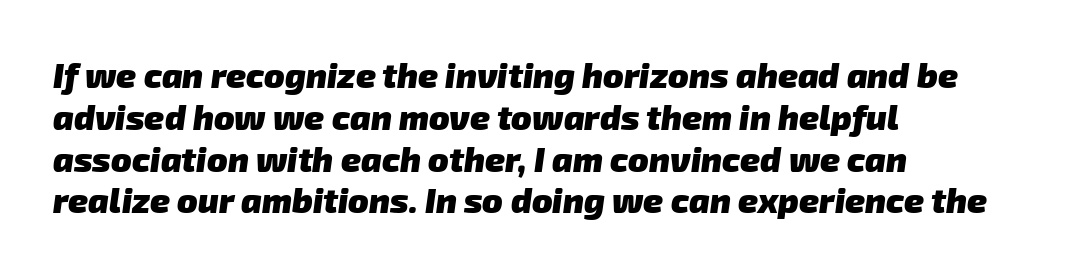
The image shows 34 px heavy sans-serif type; set left-aligned, line spacing 1.23x, normal letter spacing, not underlined; low stroke contrast and a medium x-height.
